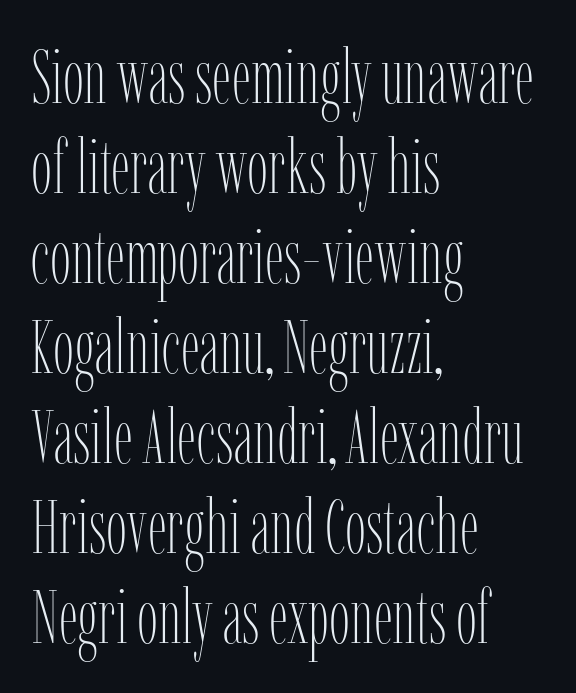
If you drew a ruler down the left edge, every line would touch it. The specimen reads as upright at a glance. The letters advance in unequal steps, a hallmark of proportional type. The strip under each line holds only bare page. Weight class: somewhere from thin through regular. Tracking value appears to be zero — textbook default spacing.
